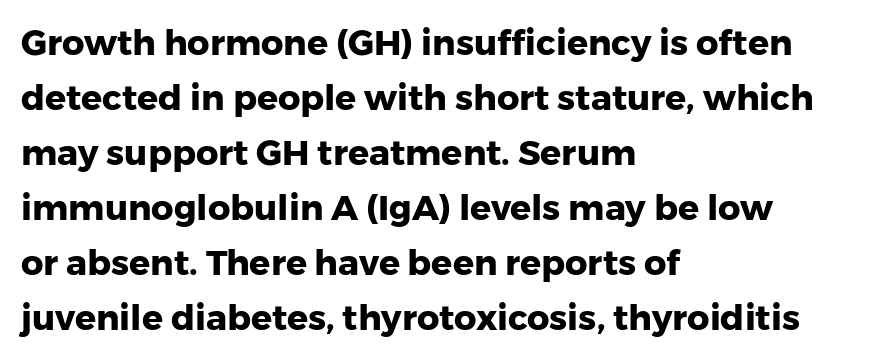
Q: Is the text bold? A: Yes.
Q: Is the text italic (slanted)? A: No, it is upright.
Q: Is the typeface a serif or a sans-serif typeface? A: Sans-serif.
Q: Is the text underlined? A: No.
Q: How is the paragraph aligned? A: Left-aligned.
Q: Is the spacing between letters normal or unusually wide? A: Normal.
Q: Is the spacing between lines tight, normal or loose? A: Normal.
Q: Width (condensed, normal, or wide)? A: Normal.
Q: Stroke contrast? A: Low.
Q: x-height? A: Medium.
Q: Monospaced? A: No.
